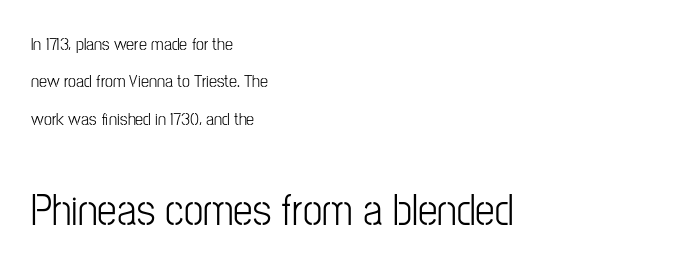
Q: Is the text bold? A: No.
Q: Is the text italic (slanted)? A: No, it is upright.
Q: Is the typeface a serif or a sans-serif typeface? A: Sans-serif.
Q: Is the text underlined? A: No.
Q: How is the paragraph aligned? A: Left-aligned.
Q: Is the spacing between letters normal or unusually wide? A: Normal.
Q: Is the spacing between lines tight, normal or loose? A: Loose.
Q: Which block of text is set in a larger size, the first (top) or the second (bottom)? A: The second (bottom) one.
Q: Width (condensed, normal, or wide)? A: Condensed.
Q: Stroke contrast? A: Low.
Q: x-height? A: Medium.
Q: Monospaced? A: No.
